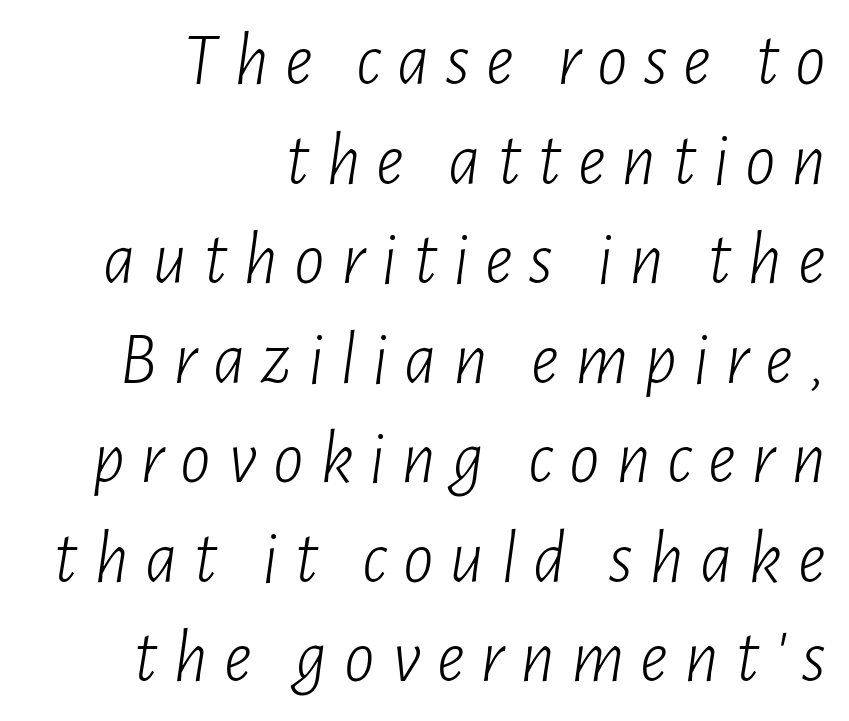
{"italic": "yes", "lean": "right", "slant_degrees": 7, "bold": "no", "weight": "light", "width": "condensed", "stroke_contrast": "low", "x_height": "medium", "monospaced": "no", "underline": "no", "align": "right", "line_spacing": "normal", "line_spacing_ratio": 1.31, "letter_spacing": "wide", "letter_spacing_em": 0.21, "glyph_px": 76}
